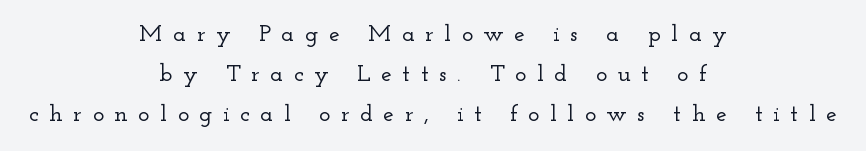
Q: Is the text italic (slanted)? A: No, it is upright.
Q: Is the text underlined? A: No.
Q: How is the paragraph aligned? A: Centered.
Q: Is the spacing between letters normal or unusually wide? A: Unusually wide.
Q: Is the spacing between lines tight, normal or loose? A: Normal.
